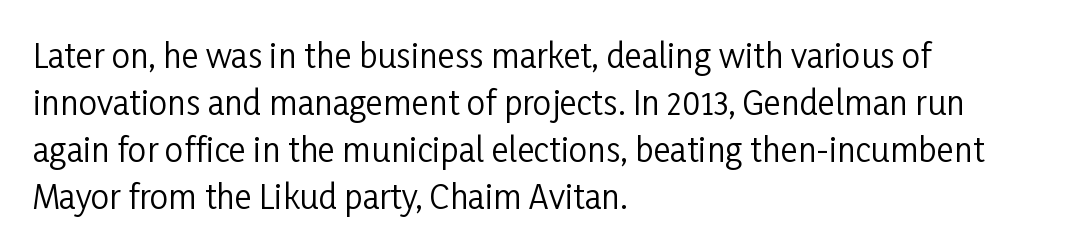
The image shows 33 px regular-weight, condensed sans-serif type, upright; set left-aligned, normal line spacing (1.42x), normal letter spacing, not underlined; low stroke contrast and a medium x-height.
